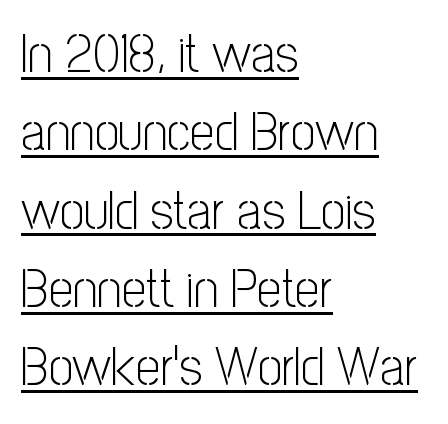
Q: Is the text bold? A: No.
Q: Is the text italic (slanted)? A: No, it is upright.
Q: Is the typeface a serif or a sans-serif typeface? A: Sans-serif.
Q: Is the text underlined? A: Yes.
Q: How is the paragraph aligned? A: Left-aligned.
Q: Is the spacing between letters normal or unusually wide? A: Normal.
Q: Is the spacing between lines tight, normal or loose? A: Normal.
Q: Width (condensed, normal, or wide)? A: Condensed.
Q: Stroke contrast? A: Low.
Q: x-height? A: Medium.
Q: Monospaced? A: No.
